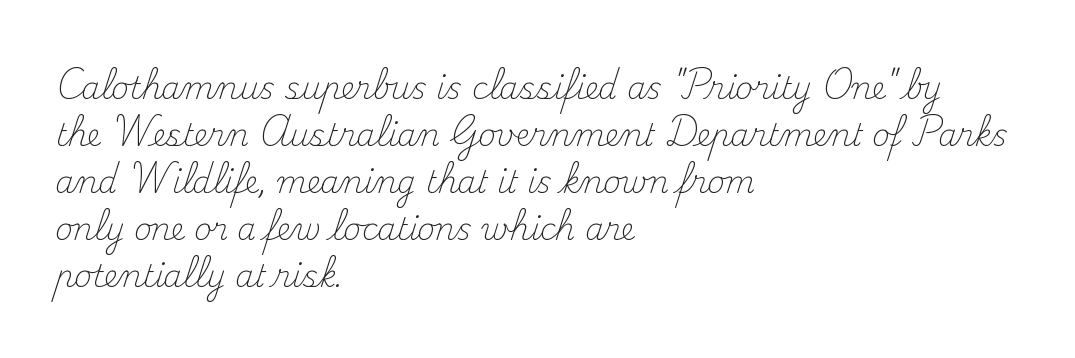
If you measured baseline to baseline, you'd find a middling distance. Classification — serif. No heavy texture on the line: the type isn't bold. The tracking reads as untouched default to a designer's eye. You could not count columns in this text — the font is proportionally spaced.
